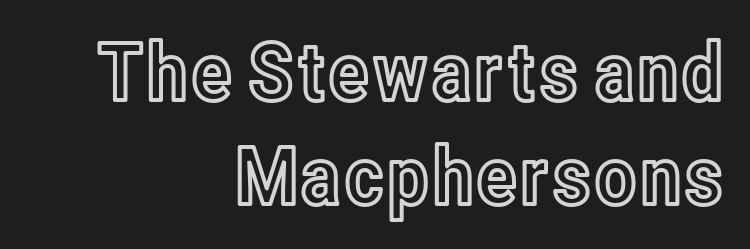
{"italic": "no", "width": "condensed", "x_height": "medium", "monospaced": "no", "underline": "no", "align": "right", "line_spacing": "normal", "line_spacing_ratio": 1.3, "letter_spacing": "normal", "letter_spacing_em": 0.0, "glyph_px": 80}
